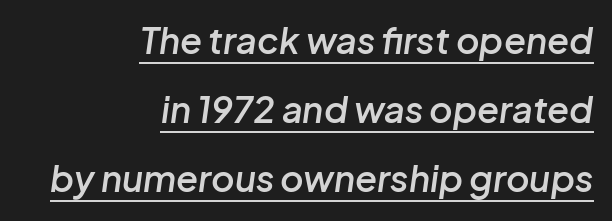
Emphasis is given by a line drawn under the lettering. In terms of leading, this rendering errs on the spacious side. The letterforms sit shoulder to shoulder at normal distance. A typesetter would call this proportional, since set widths differ per character. Is the type slanted? Yes — the strokes lean at a clear angle. One-word summary of the alignment: right.
